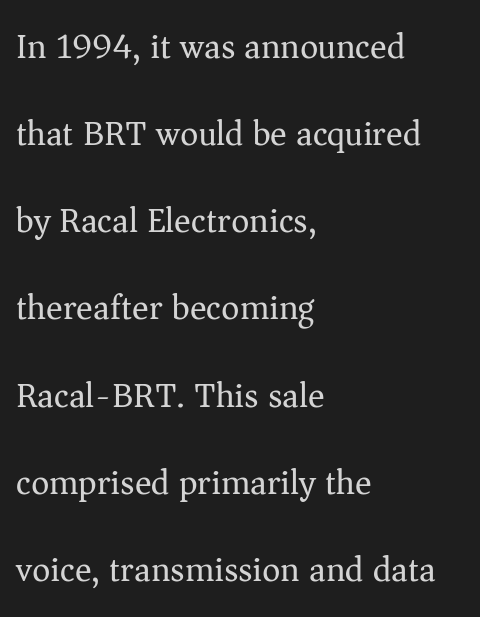
This block would shrink considerably if given ordinary leading; it's expanded now. Designer's note — italics off, roman on. Weight: not bold — regular or lighter. Do the characters align in a grid? No, the font is proportional. These lines are set flush left with a ragged right edge.
